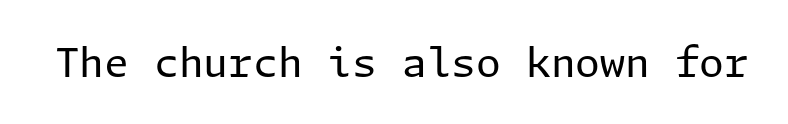
Q: Is the text bold? A: No.
Q: Is the text italic (slanted)? A: No, it is upright.
Q: Is the typeface a serif or a sans-serif typeface? A: Sans-serif.
Q: Is the text underlined? A: No.
Q: Is the spacing between letters normal or unusually wide? A: Normal.
Q: Width (condensed, normal, or wide)? A: Normal.
Q: Stroke contrast? A: Low.
Q: x-height? A: Medium.
